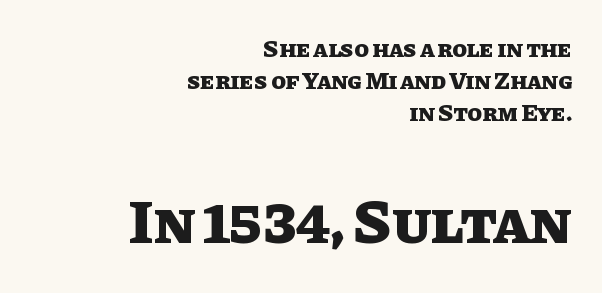
Q: Is the text bold? A: Yes.
Q: Is the text italic (slanted)? A: No, it is upright.
Q: Is the text underlined? A: No.
Q: How is the paragraph aligned? A: Right-aligned.
Q: Is the spacing between letters normal or unusually wide? A: Normal.
Q: Is the spacing between lines tight, normal or loose? A: Normal.
Q: Which block of text is set in a larger size, the first (top) or the second (bottom)? A: The second (bottom) one.
Q: Width (condensed, normal, or wide)? A: Normal.
Q: Stroke contrast? A: Low.
Q: x-height? A: Large.
Q: Monospaced? A: No.
